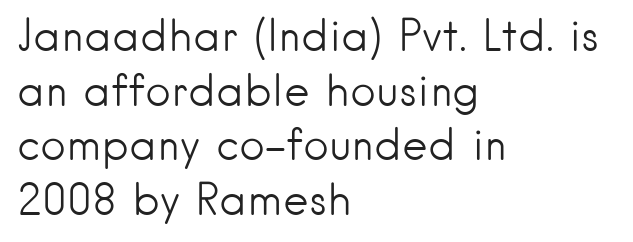
The image shows 44 px light sans-serif type, upright; set left-aligned, line spacing 1.24x, normal letter spacing, not underlined; low stroke contrast and a small x-height.
